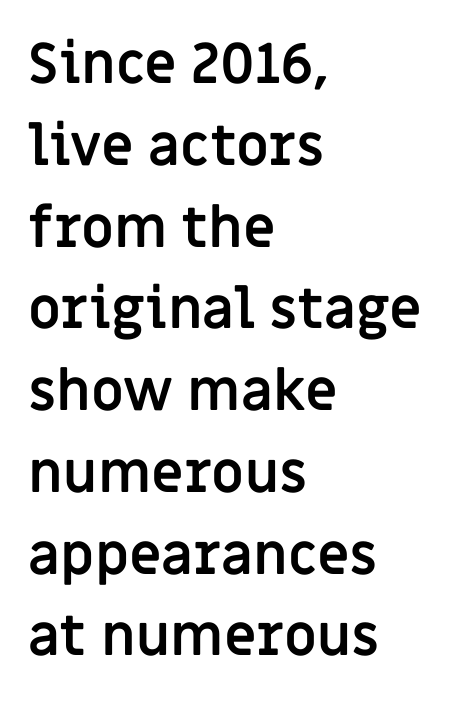
The image shows 56 px semibold sans-serif type, upright; set left-aligned, normal line spacing (1.46x), normal letter spacing, not underlined; low stroke contrast and a large x-height.
